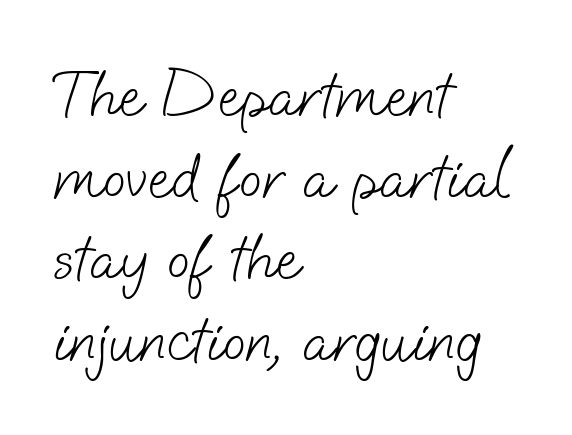
Q: Is the text bold? A: No.
Q: Is the typeface a serif or a sans-serif typeface? A: Sans-serif.
Q: Is the text underlined? A: No.
Q: How is the paragraph aligned? A: Left-aligned.
Q: Is the spacing between letters normal or unusually wide? A: Normal.
Q: Width (condensed, normal, or wide)? A: Normal.
Q: Stroke contrast? A: Low.
Q: x-height? A: Small.
Q: Monospaced? A: No.
